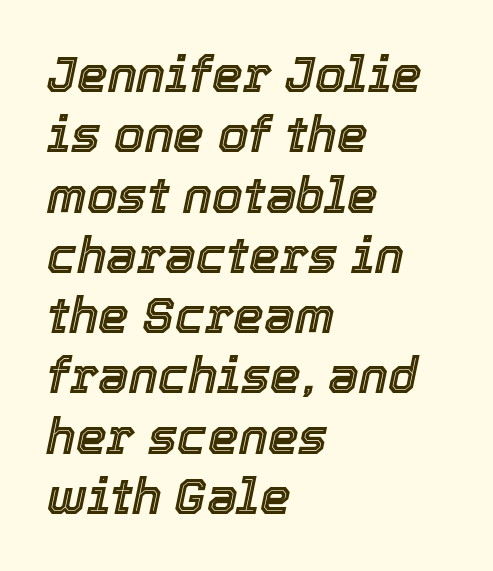
The image shows 49 px text type, italic (leaning right); set left-aligned, line spacing 1.23x, normal letter spacing, not underlined; a medium x-height.
